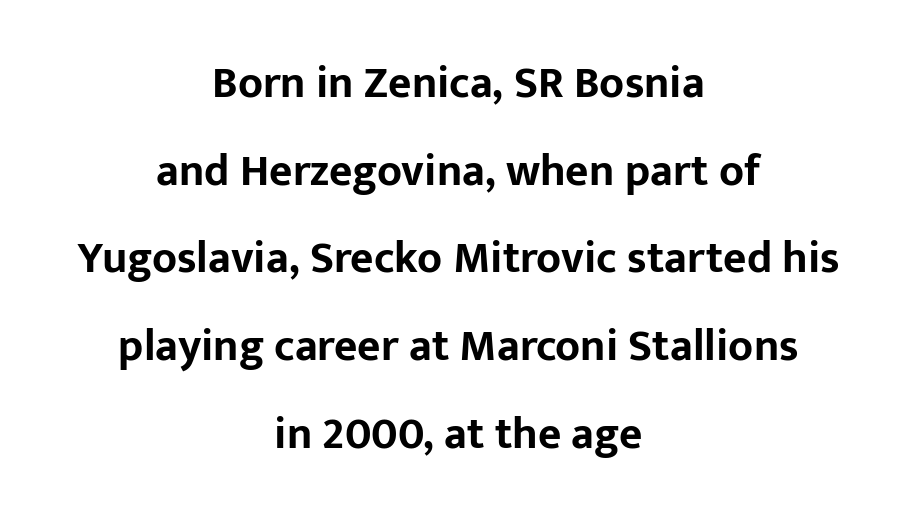
These lines were composed using upright roman letters. The passage shown is typeset with a sans-serif family. I'd describe the lettering as bold — thick and assertive. The space beneath each line is pristine and unruled. Each word holds together tightly as a unit, with standard inter-letter gaps.
